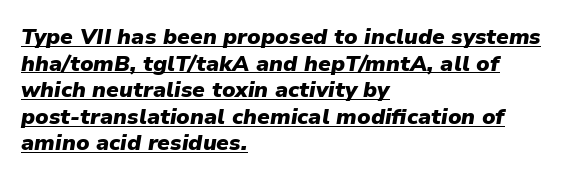
{"italic": "yes", "lean": "right", "slant_degrees": 9, "bold": "yes", "underline": "yes", "align": "left", "line_spacing_ratio": 1.21, "letter_spacing": "normal", "letter_spacing_em": 0.0, "glyph_px": 22}
